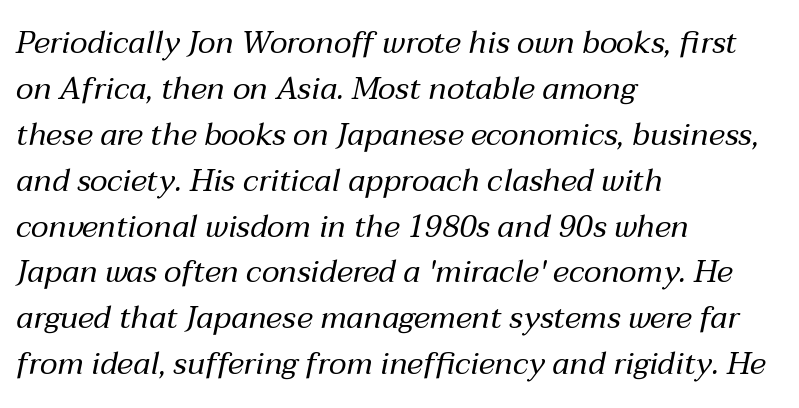
The typesetter chose a ragged-right arrangement here. The space between consecutive lines is moderate. Only glyphs here, with clear space below each row. Note the varied advance widths — an 'i' is clearly narrower than an 'm'.
